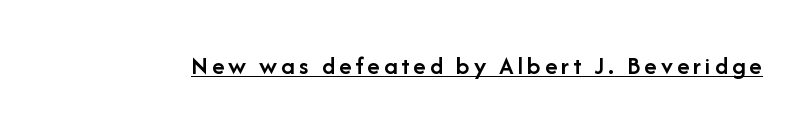
Q: Is the text bold? A: Semi-bold.
Q: Is the text italic (slanted)? A: No, it is upright.
Q: Is the text underlined? A: Yes.
